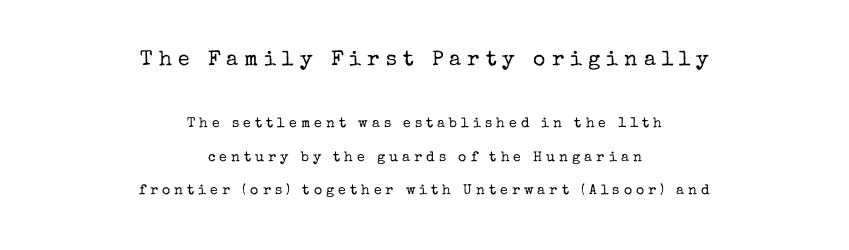
Q: Is the text bold? A: No.
Q: Is the text italic (slanted)? A: No, it is upright.
Q: Is the text underlined? A: No.
Q: How is the paragraph aligned? A: Centered.
Q: Is the spacing between letters normal or unusually wide? A: Unusually wide.
Q: Is the spacing between lines tight, normal or loose? A: Loose.
Q: Which block of text is set in a larger size, the first (top) or the second (bottom)? A: The first (top) one.
